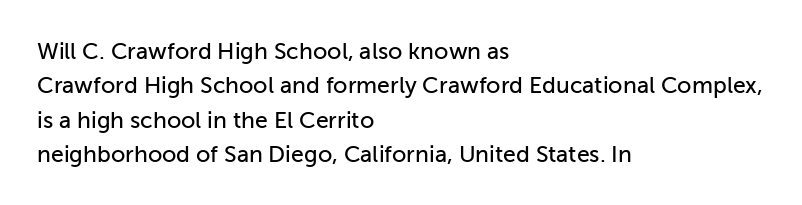
Q: Is the text italic (slanted)? A: No, it is upright.
Q: Is the text underlined? A: No.
Q: How is the paragraph aligned? A: Left-aligned.
Q: Is the spacing between letters normal or unusually wide? A: Normal.
Q: Is the spacing between lines tight, normal or loose? A: Normal.
